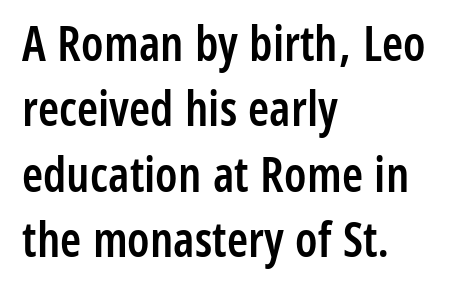
{"serif": "no", "italic": "no", "bold": "semi", "weight": "semibold", "width": "condensed", "stroke_contrast": "low", "x_height": "medium", "monospaced": "no", "underline": "no", "align": "left", "line_spacing": "normal", "line_spacing_ratio": 1.36, "letter_spacing": "normal", "letter_spacing_em": 0.0, "glyph_px": 48}
